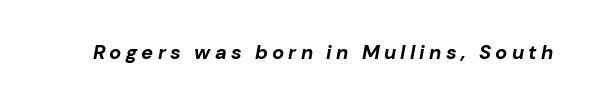
Q: Is the text bold? A: Yes.
Q: Is the text italic (slanted)? A: Yes, it leans right by about 10 degrees.
Q: Is the text underlined? A: No.
Q: Is the spacing between letters normal or unusually wide? A: Unusually wide.
